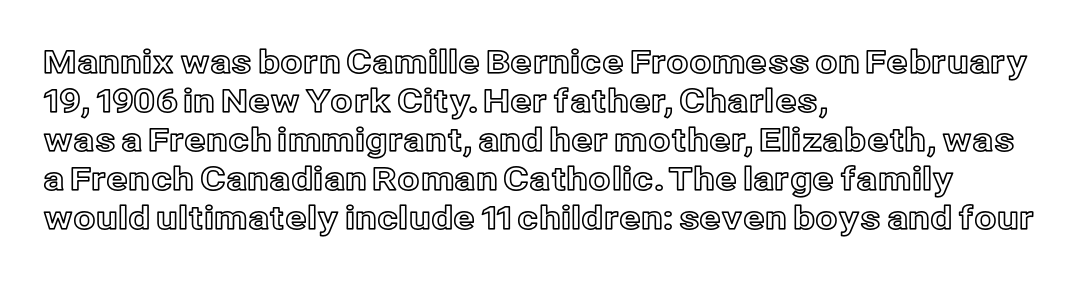
{"italic": "no", "width": "normal", "x_height": "medium", "monospaced": "no", "underline": "no", "align": "left", "line_spacing_ratio": 1.22, "letter_spacing": "normal", "letter_spacing_em": 0.0, "glyph_px": 32}
